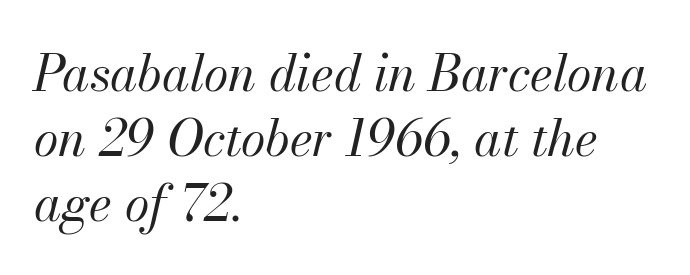
{"italic": "yes", "lean": "right", "slant_degrees": 13, "bold": "no", "weight": "regular", "width": "normal", "stroke_contrast": "medium", "x_height": "small", "monospaced": "no", "underline": "no", "align": "left", "line_spacing": "normal", "line_spacing_ratio": 1.3, "letter_spacing": "normal", "letter_spacing_em": 0.0, "glyph_px": 50}
